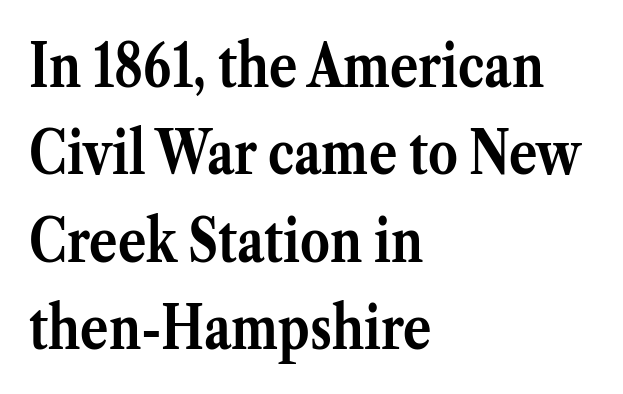
Visually the block forms a straight wall on the left and a jagged coastline on the right. Observe the ordinary spacing: letters are neighbours, not strangers. Designer's note — italics off, roman on. Underlining? Definitely not there. Here the designer chose a conventional face with non-uniform glyph widths.
